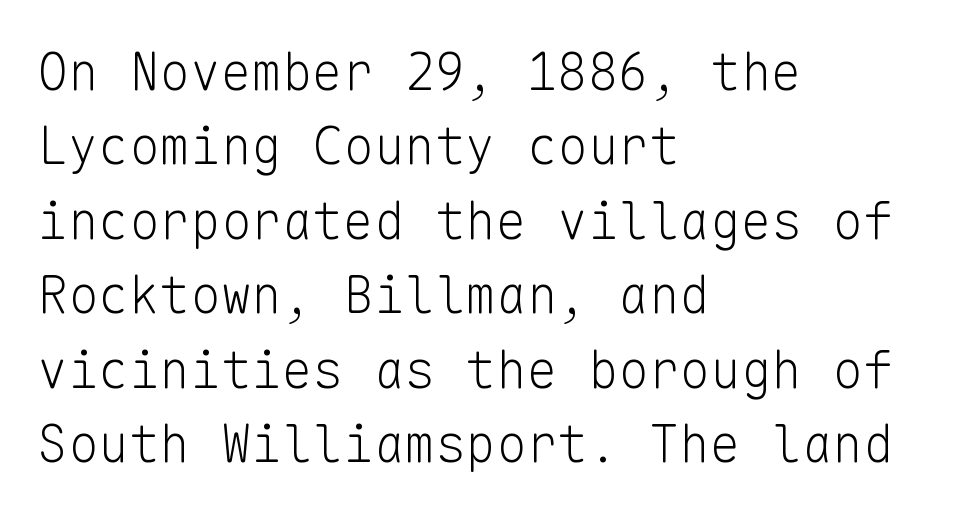
{"serif": "no", "italic": "no", "bold": "no", "weight": "light", "width": "normal", "stroke_contrast": "low", "x_height": "medium", "monospaced": "yes", "underline": "no", "align": "left", "line_spacing": "normal", "line_spacing_ratio": 1.46, "letter_spacing": "normal", "letter_spacing_em": 0.0, "glyph_px": 51}
